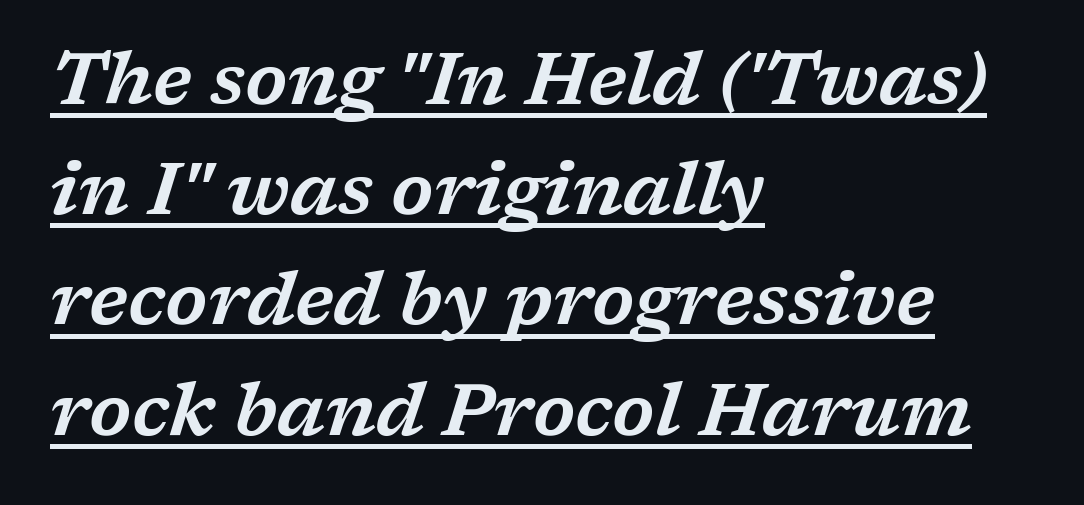
Q: Is the text italic (slanted)? A: Yes, it leans right by about 17 degrees.
Q: Is the typeface a serif or a sans-serif typeface? A: Serif.
Q: Is the text underlined? A: Yes.
Q: How is the paragraph aligned? A: Left-aligned.
Q: Is the spacing between letters normal or unusually wide? A: Normal.
Q: Is the spacing between lines tight, normal or loose? A: Normal.
Q: Width (condensed, normal, or wide)? A: Wide.
Q: Stroke contrast? A: Low.
Q: x-height? A: Medium.
Q: Monospaced? A: No.
